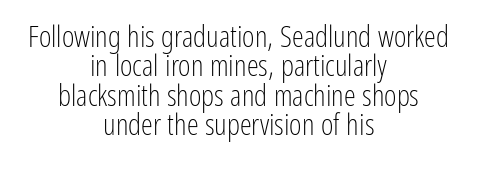
{"serif": "no", "italic": "no", "bold": "no", "weight": "light", "width": "condensed", "stroke_contrast": "low", "x_height": "medium", "monospaced": "no", "underline": "no", "align": "center", "line_spacing": "tight", "line_spacing_ratio": 0.98, "letter_spacing": "normal", "letter_spacing_em": 0.0, "glyph_px": 30}
